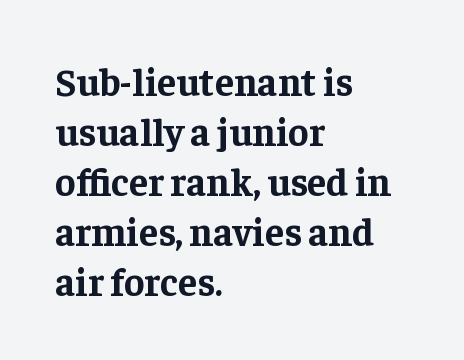
{"serif": "yes", "italic": "no", "bold": "yes", "weight": "bold", "width": "normal", "stroke_contrast": "low", "x_height": "medium", "monospaced": "no", "underline": "no", "align": "left", "line_spacing": "normal", "line_spacing_ratio": 1.28, "letter_spacing": "normal", "letter_spacing_em": 0.0, "glyph_px": 39}
